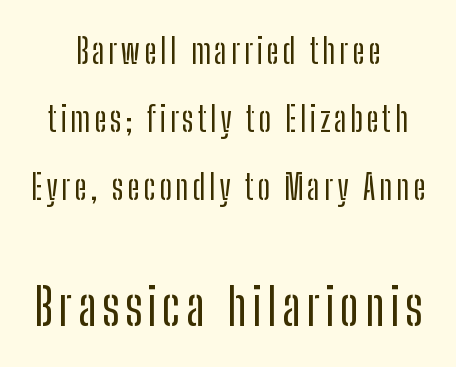
{"serif": "no", "italic": "no", "width": "condensed", "stroke_contrast": "low", "x_height": "medium", "monospaced": "no", "underline": "no", "align": "center", "line_spacing": "loose", "line_spacing_ratio": 2.0, "larger_block": "second", "size_ratio": 1.5, "glyph_px": 51}
